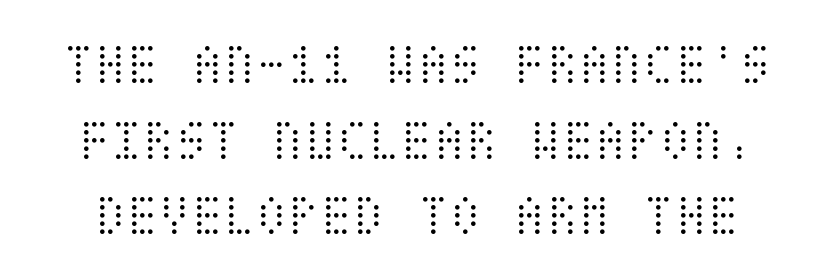
Q: Is the text bold? A: No.
Q: Is the text italic (slanted)? A: No, it is upright.
Q: Is the text underlined? A: No.
Q: Is the spacing between letters normal or unusually wide? A: Normal.
Q: Is the spacing between lines tight, normal or loose? A: Normal.
Q: Width (condensed, normal, or wide)? A: Condensed.
Q: Stroke contrast? A: Medium.
Q: x-height? A: Large.
